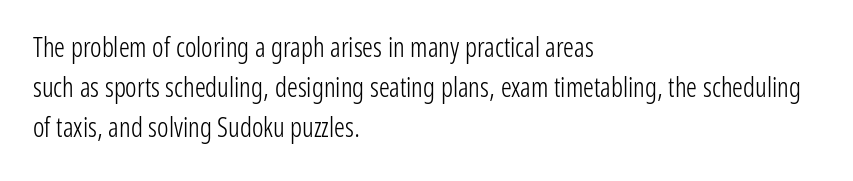
Q: Is the text bold? A: No.
Q: Is the text italic (slanted)? A: No, it is upright.
Q: Is the text underlined? A: No.
Q: How is the paragraph aligned? A: Left-aligned.
Q: Is the spacing between letters normal or unusually wide? A: Normal.
Q: Is the spacing between lines tight, normal or loose? A: Normal.
